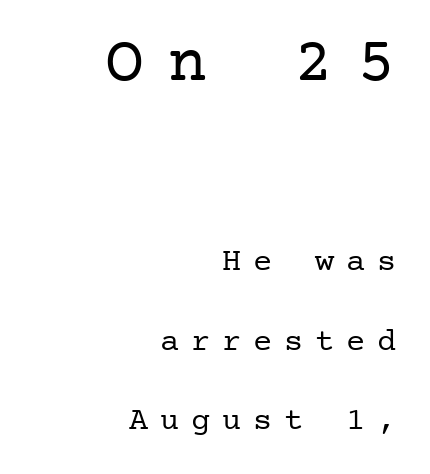
The image shows 65 px regular-weight serif type, upright; set right-aligned, loose line spacing (2.48x), unusually wide letter spacing (+0.37 em), not underlined; the first (top) block is 2.03x larger; low stroke contrast and a medium x-height.
